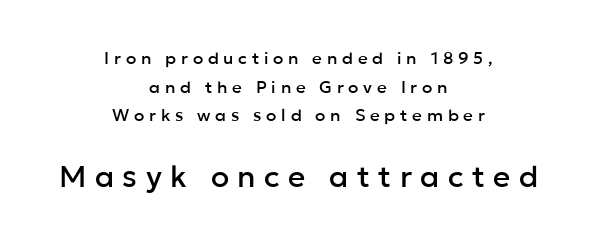
Q: Is the text italic (slanted)? A: No, it is upright.
Q: Is the typeface a serif or a sans-serif typeface? A: Sans-serif.
Q: Is the text underlined? A: No.
Q: How is the paragraph aligned? A: Centered.
Q: Is the spacing between letters normal or unusually wide? A: Unusually wide.
Q: Is the spacing between lines tight, normal or loose? A: Normal.
Q: Which block of text is set in a larger size, the first (top) or the second (bottom)? A: The second (bottom) one.
Q: Width (condensed, normal, or wide)? A: Normal.
Q: Stroke contrast? A: Low.
Q: x-height? A: Medium.
Q: Monospaced? A: No.
